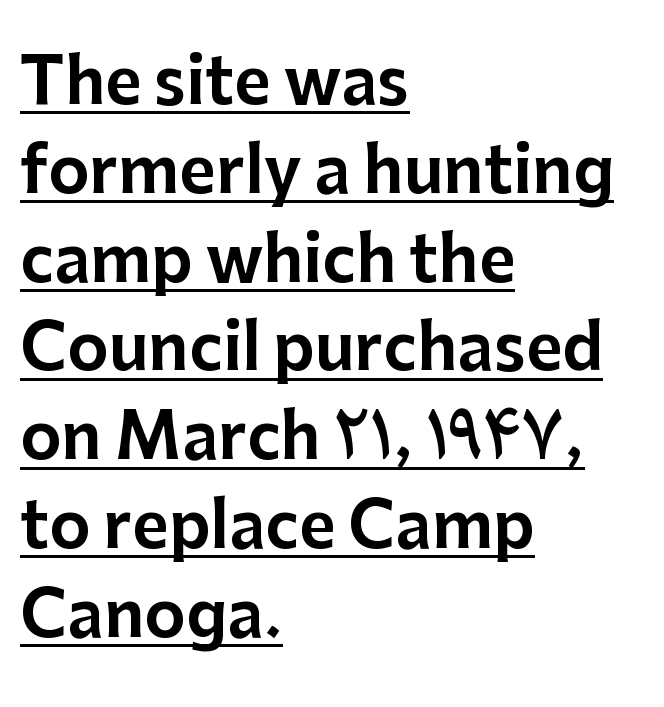
The image shows 63 px sans-serif type, upright; set left-aligned, normal line spacing (1.41x), normal letter spacing, underlined; low stroke contrast and a medium x-height.
